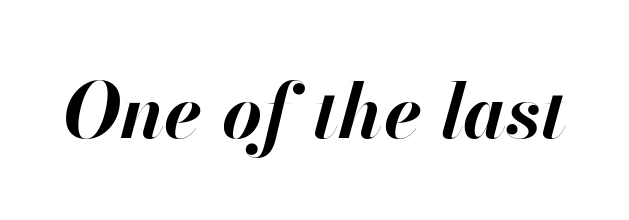
This is oblique type, the kind used for emphasis or titles. This rendering leaves character spacing at its baseline value. Typesetter's note: full bold, strokes at maximum text heaviness. Just letters on the line, the space beneath them empty. The rendering uses natural spacing where letterforms have individual widths.
